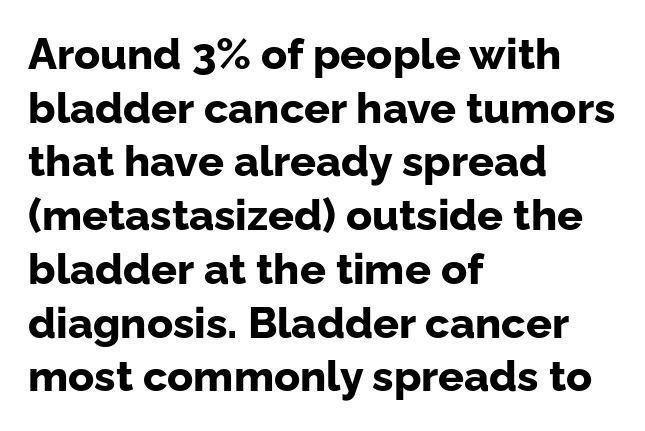
Reading down the column, the eye jumps a familiar distance to each next line. You could call the tracking neutral — neither tight nor loose. Is the block centered? No — it sits flush against the left margin. You can tell from the bare stems that sans-serif type was used. A full-strength bold gives these letters their thick strokes. The rendering uses natural spacing where letterforms have individual widths.
